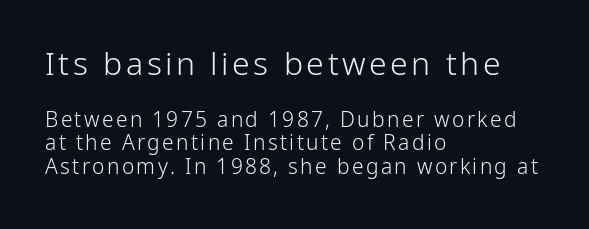
{"serif": "no", "italic": "no", "bold": "no", "weight": "light", "width": "normal", "stroke_contrast": "low", "x_height": "medium", "monospaced": "no", "underline": "no", "align": "left", "line_spacing": "tight", "line_spacing_ratio": 1.13, "larger_block": "first", "size_ratio": 1.52, "glyph_px": 32}
